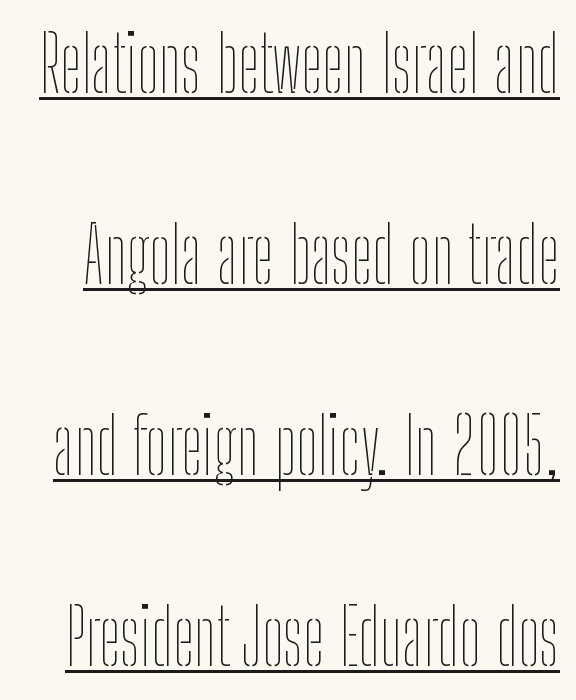
The image shows 77 px thin, condensed type, upright; set loose line spacing (2.48x), normal letter spacing, underlined; low stroke contrast and a medium x-height.
